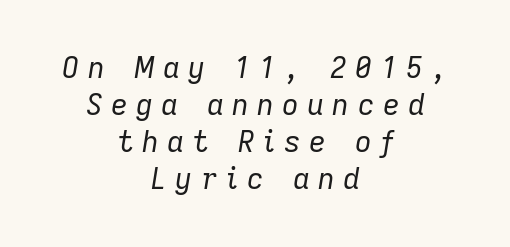
Q: Is the text bold? A: No.
Q: Is the text italic (slanted)? A: Yes, it leans right by about 9 degrees.
Q: Is the text underlined? A: No.
Q: How is the paragraph aligned? A: Centered.
Q: Is the spacing between letters normal or unusually wide? A: Unusually wide.
Q: Is the spacing between lines tight, normal or loose? A: Normal.
Q: Width (condensed, normal, or wide)? A: Normal.
Q: Stroke contrast? A: Low.
Q: x-height? A: Medium.
Q: Monospaced? A: No.
